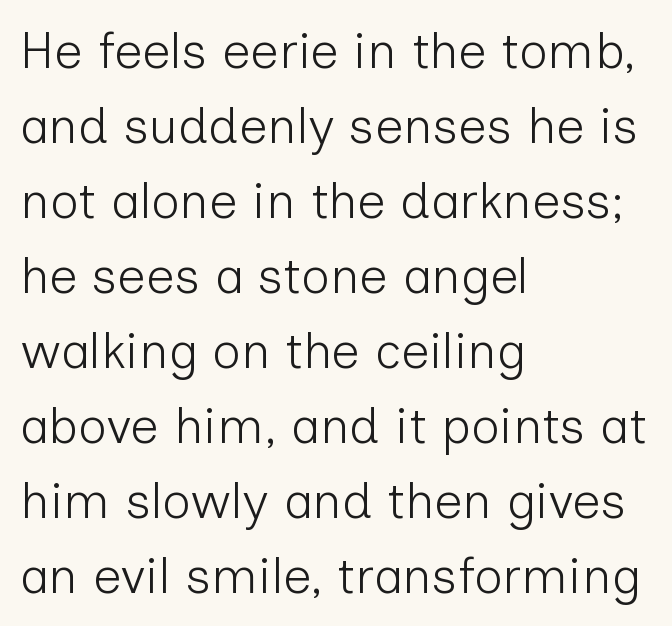
Words float on clear page, feet unadorned. One glance says typical: line gaps are just what's usual. The typography opts for an upright posture over an oblique one. These lines keep a tight, regular rhythm from letter to letter. Weight: regular or lighter. Unlike a traditional serif, this face leaves its strokes unadorned.
